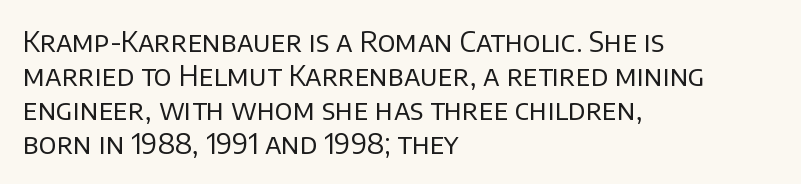
The image shows 28 px regular-weight sans-serif type, upright; set left-aligned, line spacing 1.21x, normal letter spacing, not underlined; low stroke contrast and a large x-height.
